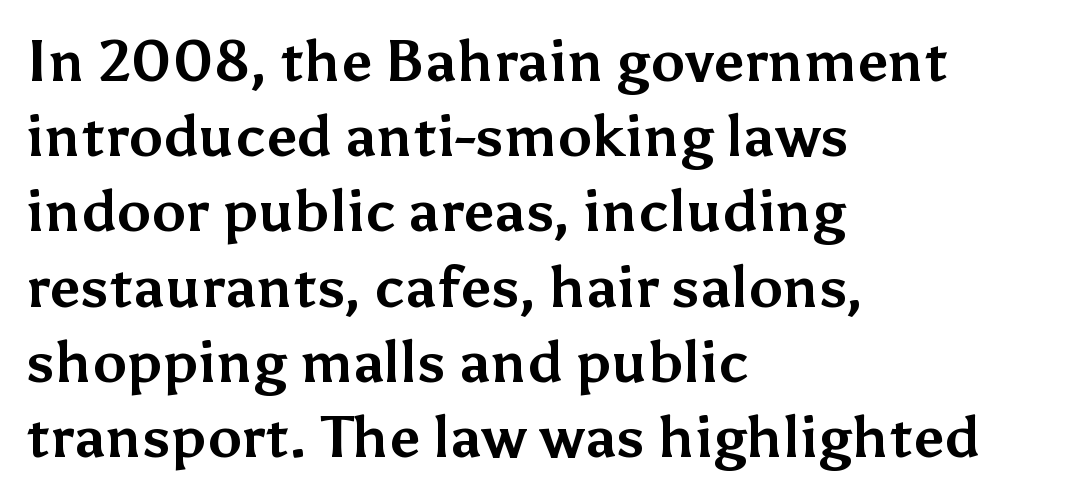
{"serif": "no", "italic": "no", "bold": "yes", "weight": "bold", "width": "normal", "stroke_contrast": "medium", "x_height": "medium", "monospaced": "no", "underline": "no", "align": "left", "line_spacing": "normal", "line_spacing_ratio": 1.32, "letter_spacing": "normal", "letter_spacing_em": 0.0, "glyph_px": 57}
